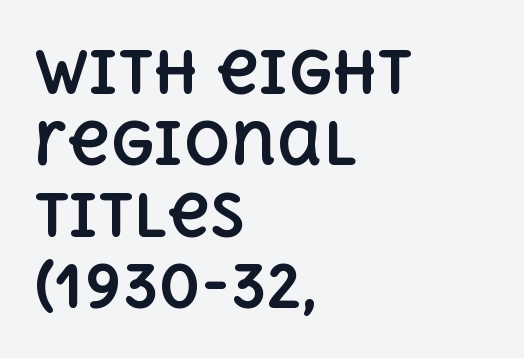
{"italic": "no", "bold": "yes", "weight": "bold", "width": "normal", "x_height": "large", "monospaced": "no", "underline": "no", "align": "left", "line_spacing_ratio": 1.23, "letter_spacing": "normal", "letter_spacing_em": 0.0, "glyph_px": 58}
